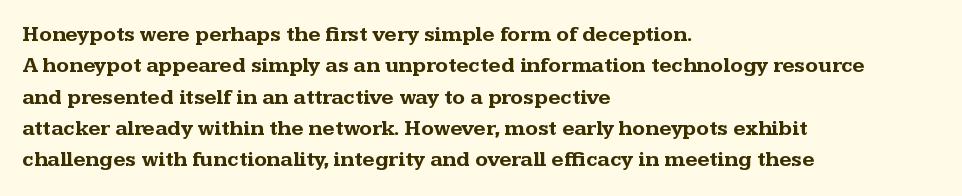
The image shows 21 px bold type, upright; set left-aligned, normal line spacing (1.49x), normal letter spacing, not underlined.
